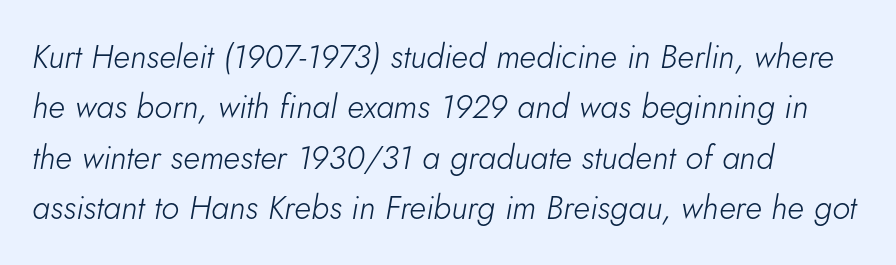
The image shows 33 px light type, italic (leaning right); set left-aligned, normal line spacing (1.53x), normal letter spacing, not underlined; low stroke contrast and a small x-height.
